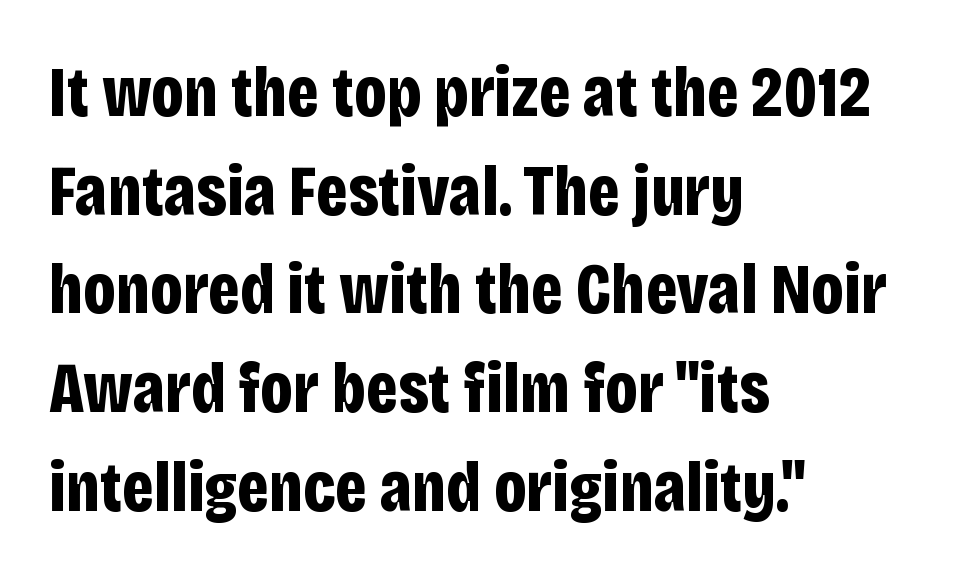
Q: Is the text bold? A: Yes.
Q: Is the text italic (slanted)? A: No, it is upright.
Q: Is the typeface a serif or a sans-serif typeface? A: Sans-serif.
Q: Is the text underlined? A: No.
Q: How is the paragraph aligned? A: Left-aligned.
Q: Is the spacing between letters normal or unusually wide? A: Normal.
Q: Is the spacing between lines tight, normal or loose? A: Normal.
Q: Width (condensed, normal, or wide)? A: Condensed.
Q: Stroke contrast? A: Low.
Q: x-height? A: Large.
Q: Monospaced? A: No.
